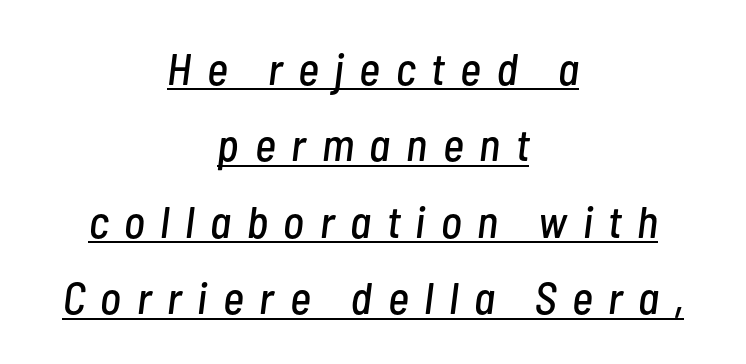
The image shows 45 px condensed type, italic (leaning right); set centered, normal line spacing (1.7x), unusually wide letter spacing (+0.35 em), underlined; low stroke contrast and a medium x-height.
